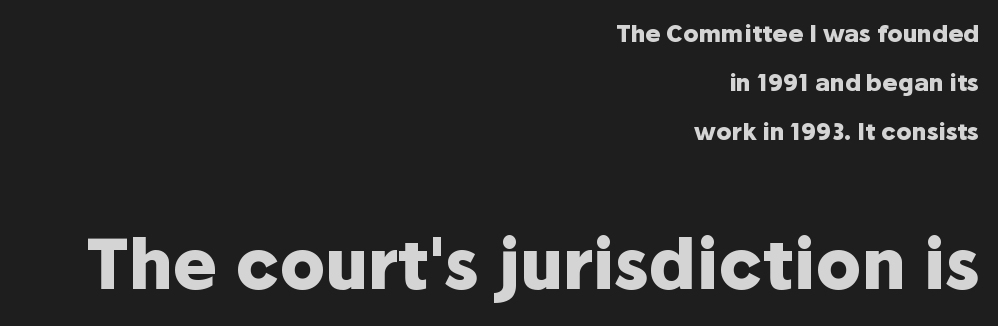
The tracking reads as untouched default to a designer's eye. A roman cut, with each character standing at attention. The foot of each line stays bare and open. Grotesque or geometric, the face here clearly has no serifs.
